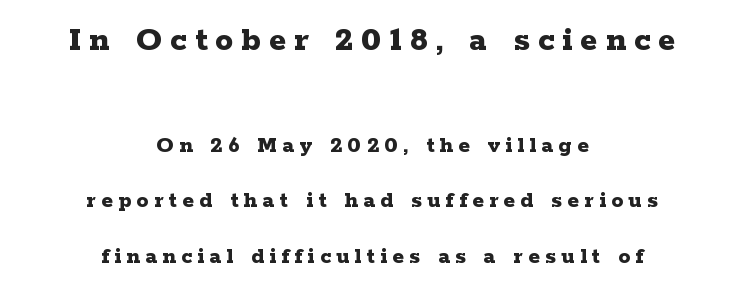
This sample uses a serif face. What's the leading like? Stretched, with rows far apart. Of the two passages, the one on top uses the larger point size. Clear beneath every line of the passage. It's the straight-up-and-down kind of type. The passage shown is typed in a proportional face where columns would drift.
